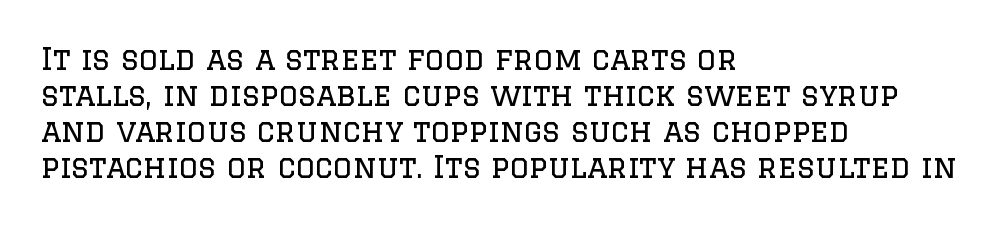
Q: Is the text bold? A: No.
Q: Is the text italic (slanted)? A: No, it is upright.
Q: Is the typeface a serif or a sans-serif typeface? A: Serif.
Q: Is the text underlined? A: No.
Q: How is the paragraph aligned? A: Left-aligned.
Q: Is the spacing between letters normal or unusually wide? A: Normal.
Q: Width (condensed, normal, or wide)? A: Normal.
Q: Stroke contrast? A: Low.
Q: x-height? A: Large.
Q: Monospaced? A: No.
